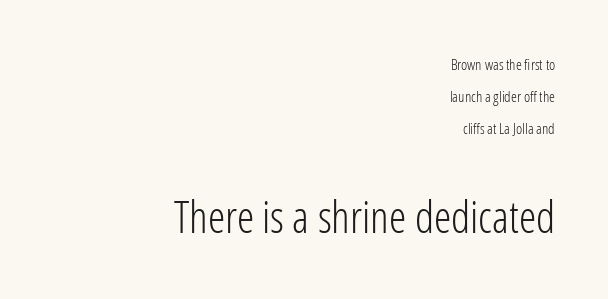
The image shows 44 px light, condensed sans-serif type, upright; set right-aligned, loose line spacing (2.15x), normal letter spacing, not underlined; the second (bottom) block is 2.93x larger; low stroke contrast and a medium x-height.
